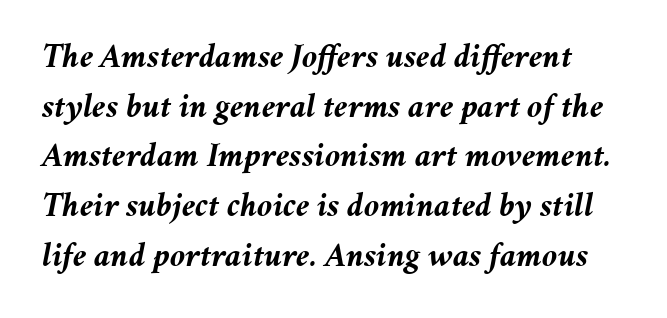
Looks like regular typesetting: each glyph gets only the width it needs. Weight: bold. Looking at the ascenders, they clearly lean. Look at the tracking — it's just the regular setting, nothing added. Rule under the text: the space is simply empty.
